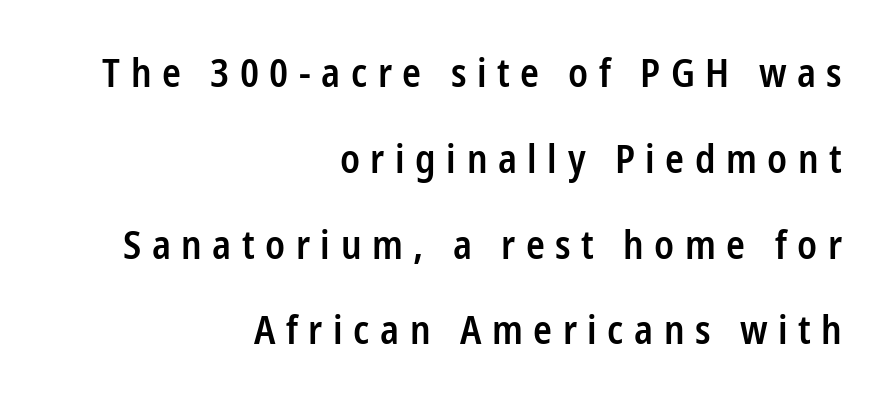
{"serif": "no", "italic": "no", "bold": "semi", "weight": "semibold", "width": "condensed", "stroke_contrast": "low", "x_height": "medium", "monospaced": "no", "underline": "no", "align": "right", "line_spacing": "loose", "line_spacing_ratio": 2.2, "letter_spacing": "wide", "letter_spacing_em": 0.27, "glyph_px": 39}
